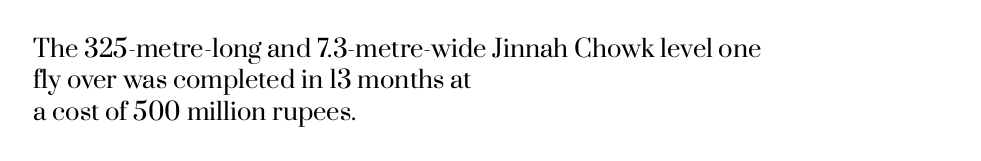
{"italic": "no", "bold": "no", "underline": "no", "align": "left", "line_spacing": "normal", "line_spacing_ratio": 1.31, "letter_spacing": "normal", "letter_spacing_em": 0.0, "glyph_px": 24}
